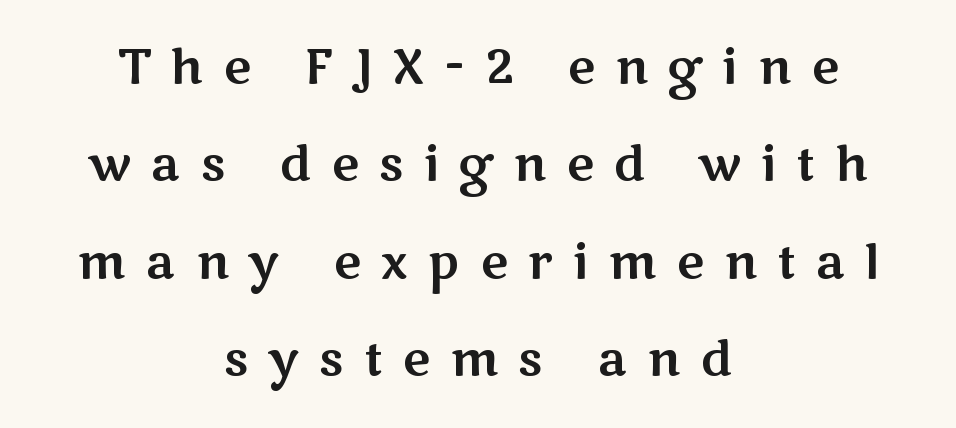
The image shows 47 px wide sans-serif type, upright; set centered, loose line spacing (2.07x), unusually wide letter spacing (+0.43 em), not underlined; medium stroke contrast and a medium x-height.
